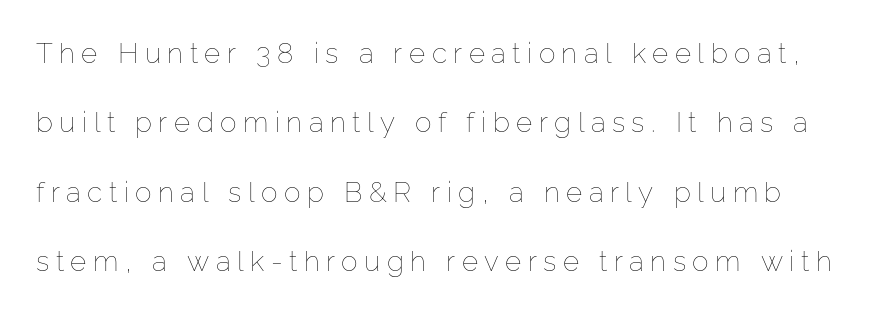
The image shows 28 px thin type, upright; set loose line spacing (2.48x), unusually wide letter spacing (+0.23 em), not underlined; low stroke contrast and a medium x-height.
